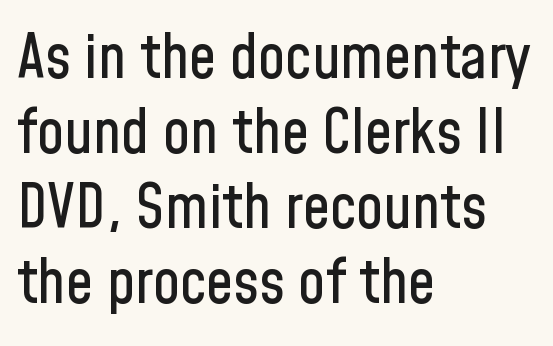
The image shows 61 px condensed sans-serif type, upright; set left-aligned, line spacing 1.23x, normal letter spacing, not underlined; low stroke contrast and a medium x-height.
